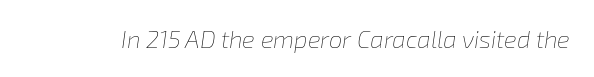
Q: Is the text bold? A: No.
Q: Is the text italic (slanted)? A: Yes, it leans right by about 8 degrees.
Q: Is the text underlined? A: No.
Q: Is the spacing between letters normal or unusually wide? A: Normal.
